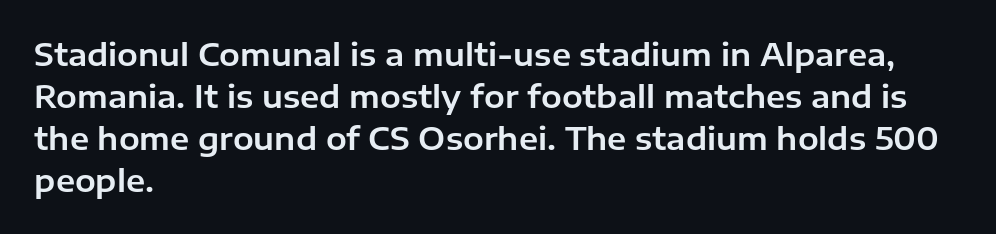
Tracking value appears to be zero — textbook default spacing. Honestly, there is no underline to notice here at all. Do the characters align in a grid? No, the font is proportional. All the whitespace from short lines collects on the right.
